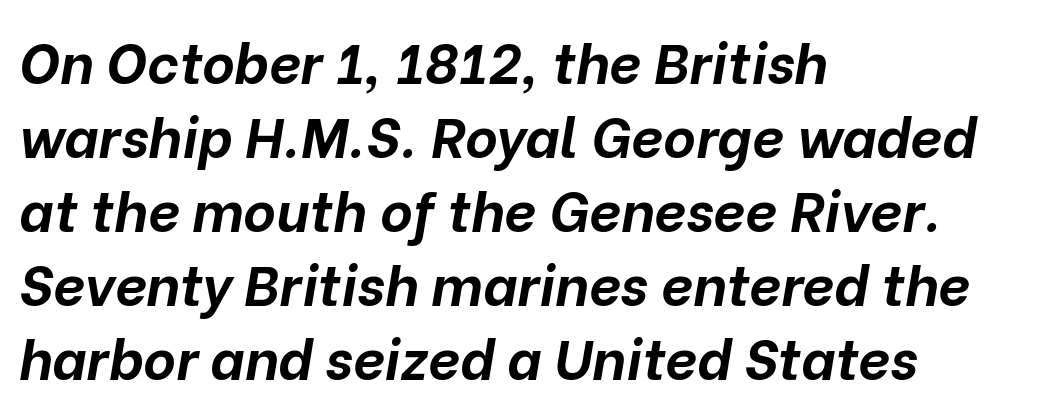
Looks like regular typesetting: each glyph gets only the width it needs. Does the lettering tilt? It does — this is italic. As a designer I'd log this as weight 700, bold. The face used here is rendered with its standard letterfit. Whoever set this chose a conventional vertical rhythm.
